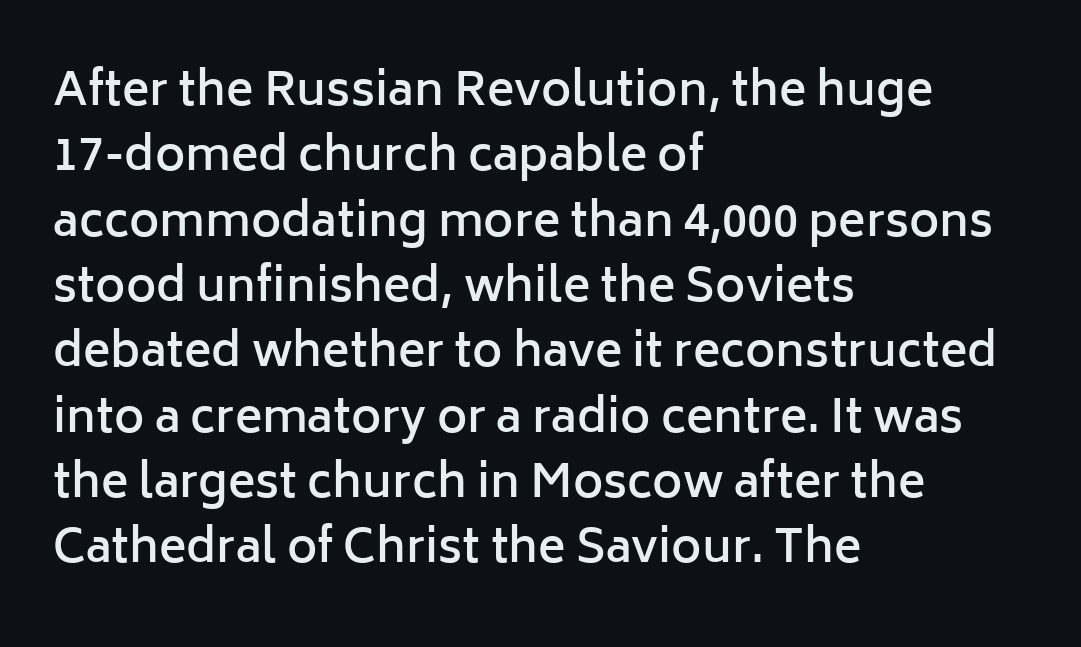
The image shows 46 px semibold sans-serif type, upright; set left-aligned, normal line spacing (1.42x), normal letter spacing, not underlined; low stroke contrast and a medium x-height.
